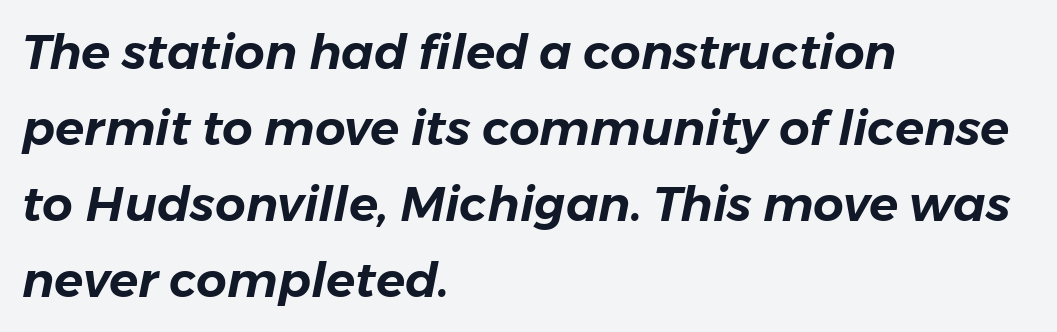
Here the designer chose a conventional face with non-uniform glyph widths. Tall strokes in this sample are angled rather than plumb. Descender tails drop into unmarked territory. These lines keep a tight, regular rhythm from letter to letter.
